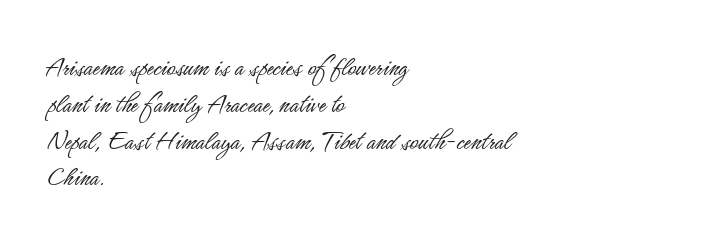
{"serif": "no", "bold": "no", "weight": "light", "width": "condensed", "stroke_contrast": "low", "x_height": "small", "monospaced": "no", "underline": "no", "align": "left", "line_spacing": "normal", "line_spacing_ratio": 1.27, "letter_spacing": "normal", "letter_spacing_em": 0.0, "glyph_px": 29}
